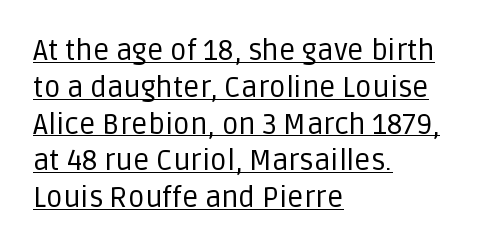
{"serif": "no", "italic": "no", "bold": "no", "weight": "regular", "width": "normal", "stroke_contrast": "low", "x_height": "large", "monospaced": "no", "underline": "yes", "align": "left", "line_spacing": "normal", "line_spacing_ratio": 1.27, "letter_spacing": "normal", "letter_spacing_em": 0.0, "glyph_px": 29}
